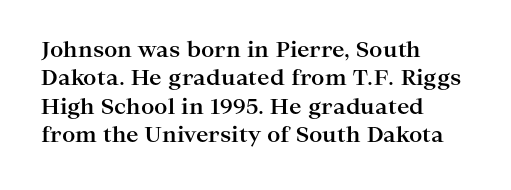
The lines in this sample share a left origin and differ only in where they stop. The block of text has a typical density, with ordinary space between rows. Posture: upright roman. The characters look thick and weighty, a clear bold. Letters rest on an invisible, unmarked baseline. There is no visible air inserted between adjacent glyphs.
